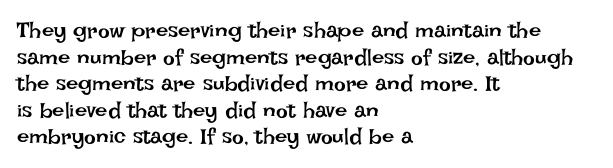
The face used here is rendered with its standard letterfit. The rag falls on the right side of this text block. The typeface has the unassuming heft of standard copy or less. Italic: no, the glyphs are upright roman.
